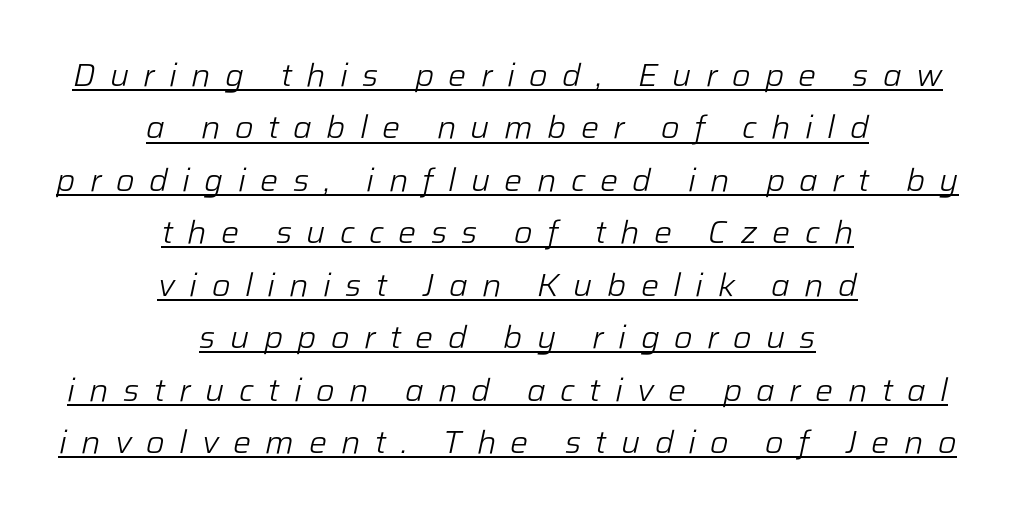
The image shows 32 px light type, italic (leaning right); set centered, normal line spacing (1.64x), unusually wide letter spacing (+0.45 em), underlined; low stroke contrast and a medium x-height.
